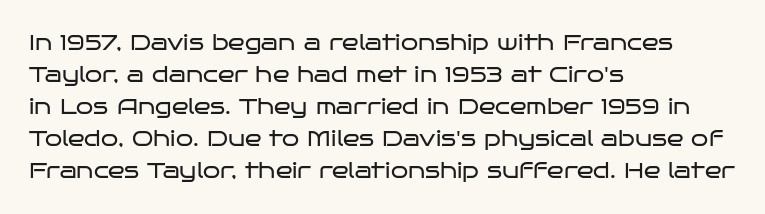
Weight: in the light-to-regular range. These lines keep a tight, regular rhythm from letter to letter. Any mark beneath the type? The region is blank. Left-aligned paragraph, ragged on the right. If you drew a line through each stem, it would be perfectly vertical. Honestly, the row spacing looks completely unremarkable.
